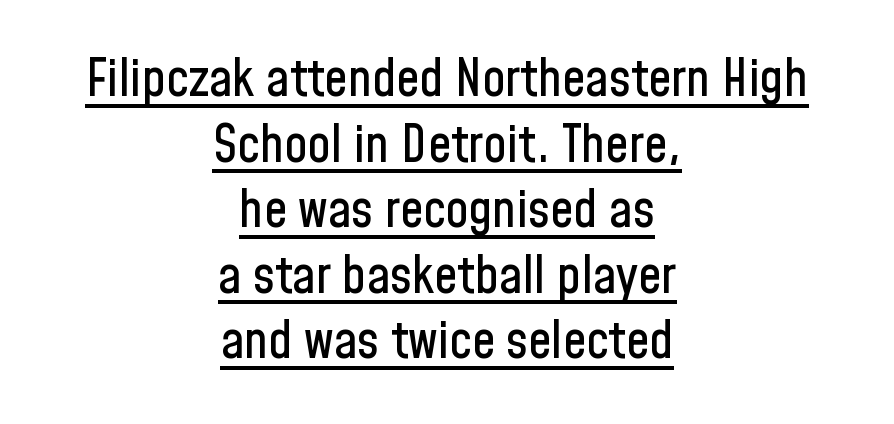
The passage shown stacks its lines at a standard gap. Each line is balanced around a shared central axis. The type is set solid horizontally, with unmodified tracking. Proportional: the letters do not fall into vertical columns.
